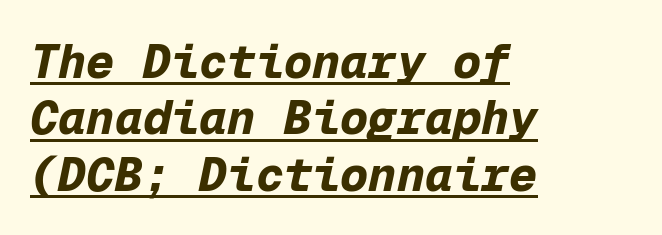
The image shows 47 px bold type, italic (leaning right), monospaced; set left-aligned, line spacing 1.2x, normal letter spacing, underlined; low stroke contrast and a medium x-height.
